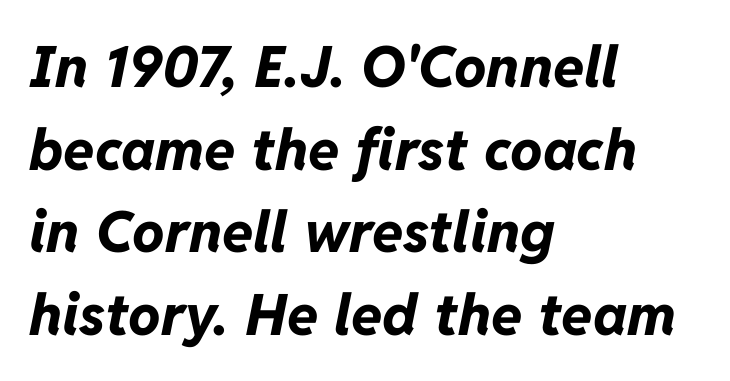
Q: Is the text bold? A: Yes.
Q: Is the text italic (slanted)? A: Yes, it leans right by about 11 degrees.
Q: Is the text underlined? A: No.
Q: How is the paragraph aligned? A: Left-aligned.
Q: Is the spacing between letters normal or unusually wide? A: Normal.
Q: Is the spacing between lines tight, normal or loose? A: Normal.
Q: Width (condensed, normal, or wide)? A: Normal.
Q: Stroke contrast? A: Low.
Q: x-height? A: Medium.
Q: Monospaced? A: No.
